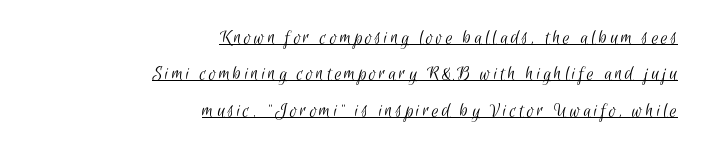
{"bold": "no", "underline": "yes", "align": "right", "line_spacing_ratio": 1.73, "glyph_px": 21}
